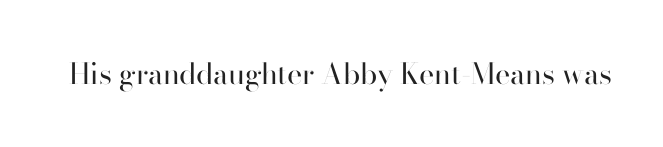
The image shows 29 px regular-weight sans-serif type, upright; set normal letter spacing, not underlined; high stroke contrast and a small x-height.
